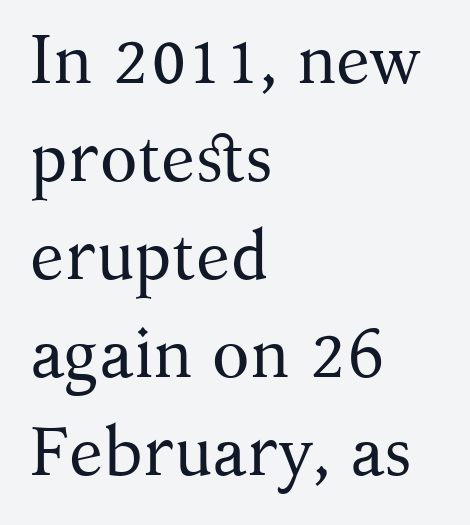
The image shows 69 px regular-weight serif type, upright; set left-aligned, normal line spacing (1.42x), normal letter spacing, not underlined; medium stroke contrast and a medium x-height.
